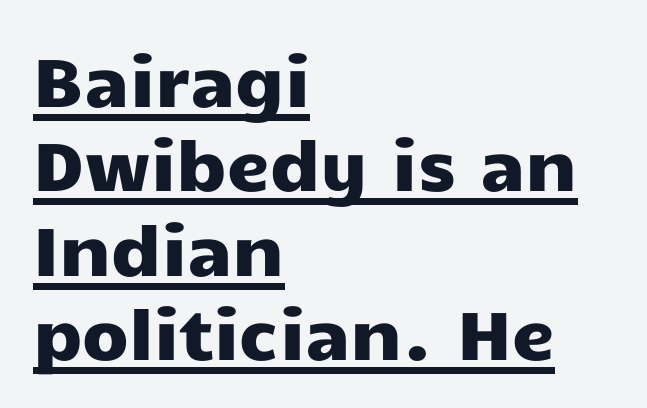
Q: Is the text italic (slanted)? A: No, it is upright.
Q: Is the typeface a serif or a sans-serif typeface? A: Sans-serif.
Q: Is the text underlined? A: Yes.
Q: How is the paragraph aligned? A: Left-aligned.
Q: Is the spacing between letters normal or unusually wide? A: Normal.
Q: Width (condensed, normal, or wide)? A: Wide.
Q: Stroke contrast? A: Low.
Q: x-height? A: Medium.
Q: Monospaced? A: No.
